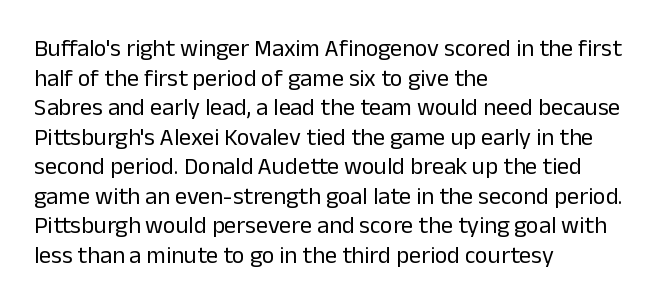
The image shows 24 px text type, upright; set left-aligned, line spacing 1.23x, normal letter spacing, not underlined.
